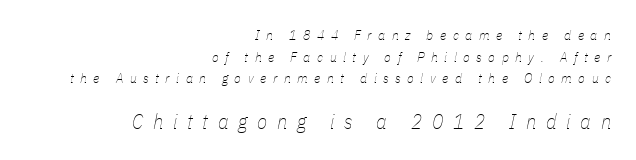
Does the bottom block carry the larger type? Yes, it does. Check the space under the baseline: it is left empty. Vertically, the passage feels balanced, rows spaced as you'd expect. The face used here is rendered with a markedly widened letterfit.
